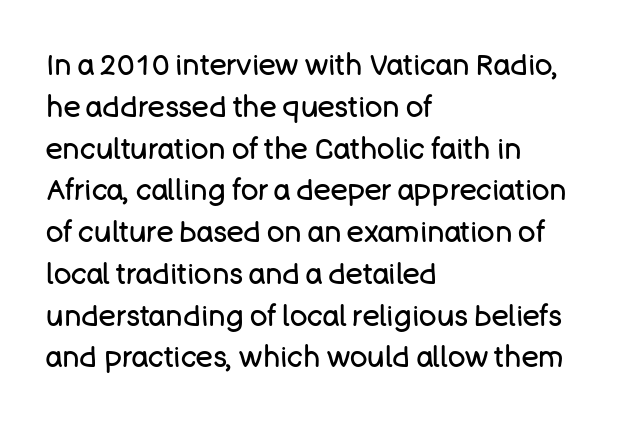
The passage shown is typed in a proportional face where columns would drift. The face looks like a standard text weight, possibly lighter. Letter spacing: default. Do the letters lean? They stand straight. Whoever set this chose a conventional vertical rhythm.
